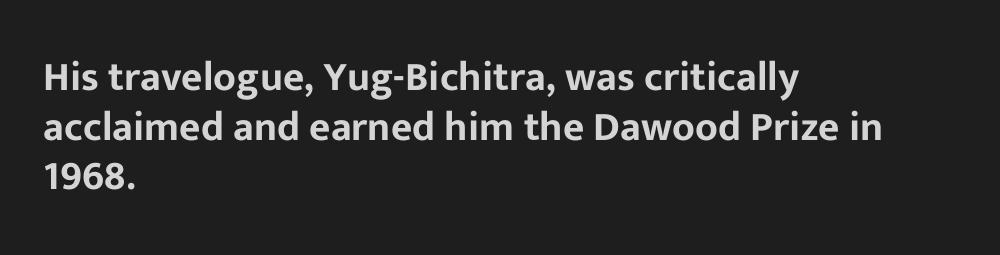
Q: Is the text italic (slanted)? A: No, it is upright.
Q: Is the typeface a serif or a sans-serif typeface? A: Sans-serif.
Q: Is the text underlined? A: No.
Q: How is the paragraph aligned? A: Left-aligned.
Q: Is the spacing between letters normal or unusually wide? A: Normal.
Q: Width (condensed, normal, or wide)? A: Normal.
Q: Stroke contrast? A: Low.
Q: x-height? A: Medium.
Q: Monospaced? A: No.
